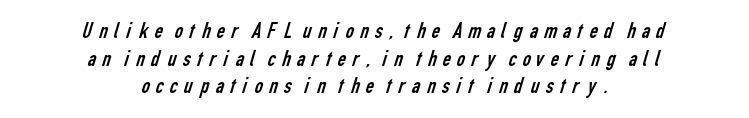
{"bold": "no", "underline": "no", "align": "center", "line_spacing_ratio": 1.2, "glyph_px": 23}
